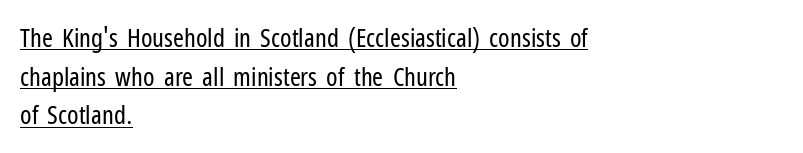
{"italic": "no", "bold": "no", "underline": "yes", "align": "left", "line_spacing": "normal", "line_spacing_ratio": 1.49, "letter_spacing": "normal", "letter_spacing_em": 0.0, "glyph_px": 26}
